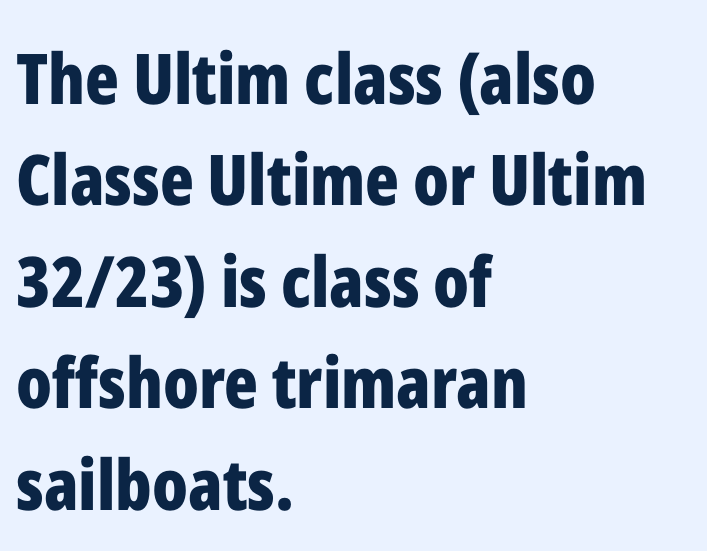
{"serif": "no", "italic": "no", "bold": "yes", "weight": "bold", "width": "condensed", "stroke_contrast": "low", "x_height": "medium", "monospaced": "no", "underline": "no", "align": "left", "line_spacing": "normal", "line_spacing_ratio": 1.45, "letter_spacing": "normal", "letter_spacing_em": 0.0, "glyph_px": 70}
